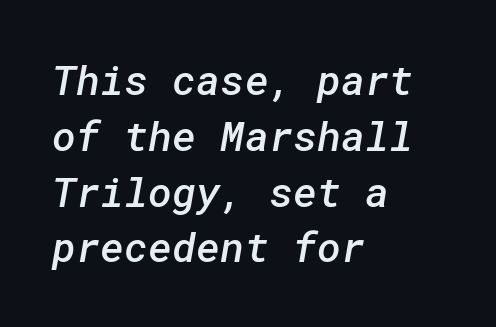
I'd call this a sans setting — the letters go barefoot. These lines sit exactly where default settings would place them. Horizontally, the lines are justified to the leading edge only. The passage shown is semibold, sitting just below true bold. How are the letters spaced? Ordinarily, with no added tracking. Check under the words: just untouched page.
